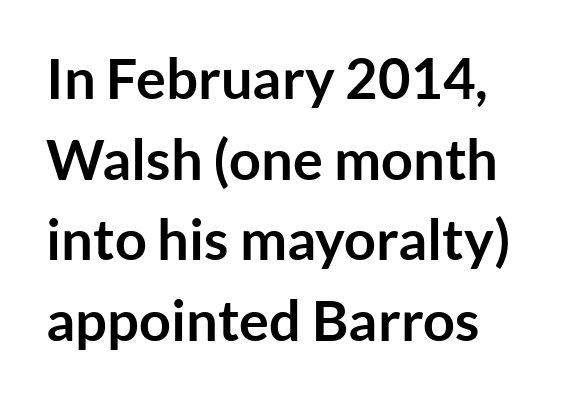
Q: Is the text bold? A: Yes.
Q: Is the text italic (slanted)? A: No, it is upright.
Q: Is the typeface a serif or a sans-serif typeface? A: Sans-serif.
Q: Is the text underlined? A: No.
Q: Is the spacing between letters normal or unusually wide? A: Normal.
Q: Is the spacing between lines tight, normal or loose? A: Normal.
Q: Width (condensed, normal, or wide)? A: Normal.
Q: Stroke contrast? A: Low.
Q: x-height? A: Medium.
Q: Monospaced? A: No.
